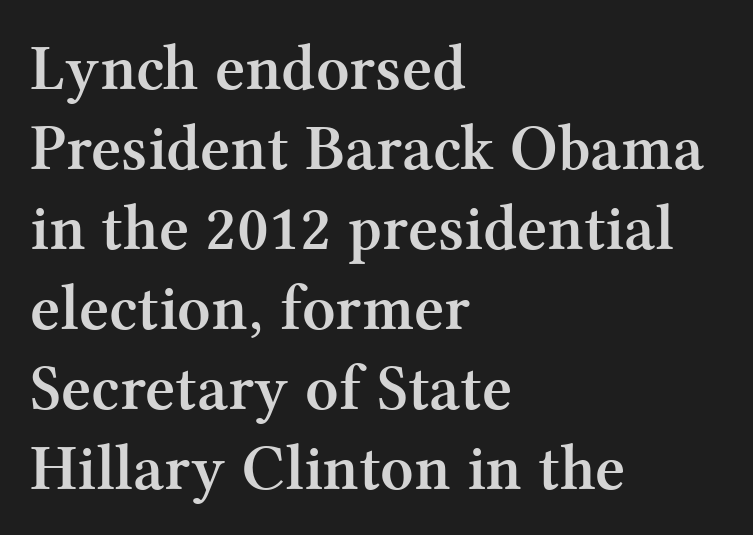
The designer went with a serif here, giving each stem small feet. Students, this is bold: see how much ink each stroke carries. Descender tails drop into unmarked territory. Does the copy run flush right? No — it runs flush left.
